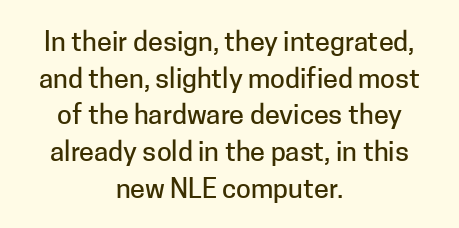
Rule under the text: the space is simply empty. Each new line begins a customary step beneath the previous one. A centered setting, common on invitations and titles, is used for this passage. How are the letters spaced? Ordinarily, with no added tracking.
